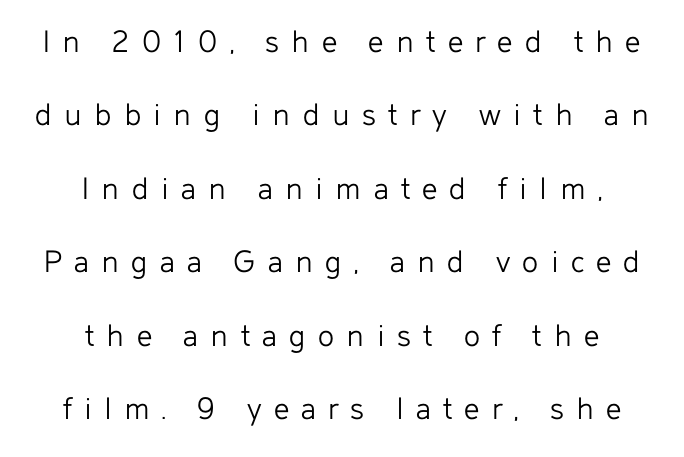
{"serif": "no", "italic": "no", "bold": "no", "weight": "light", "width": "normal", "stroke_contrast": "low", "x_height": "medium", "monospaced": "no", "underline": "no", "align": "center", "line_spacing": "loose", "line_spacing_ratio": 2.16, "letter_spacing": "wide", "letter_spacing_em": 0.36, "glyph_px": 34}
